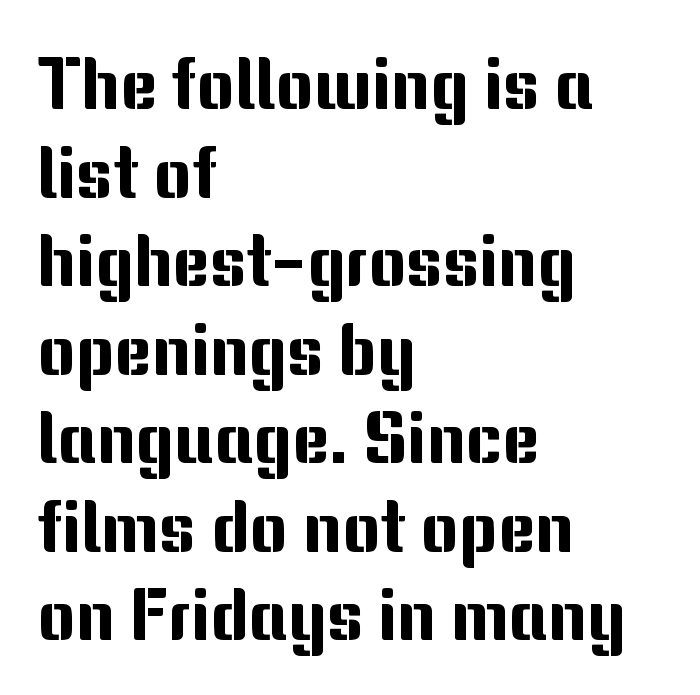
The image shows 72 px sans-serif type, upright; set left-aligned, line spacing 1.23x, normal letter spacing, not underlined; medium stroke contrast and a medium x-height.
